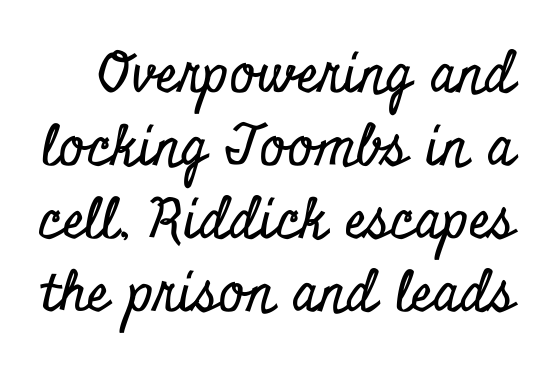
Q: Is the text italic (slanted)? A: Yes.
Q: Is the typeface a serif or a sans-serif typeface? A: Serif.
Q: Is the text underlined? A: No.
Q: Is the spacing between letters normal or unusually wide? A: Normal.
Q: Is the spacing between lines tight, normal or loose? A: Normal.
Q: Width (condensed, normal, or wide)? A: Condensed.
Q: Stroke contrast? A: Low.
Q: x-height? A: Small.
Q: Monospaced? A: No.
